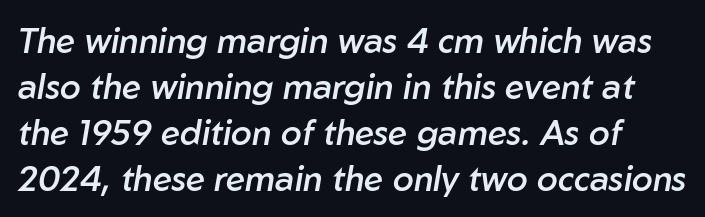
The image shows 34 px semibold type, italic (leaning right); set normal line spacing (1.35x), normal letter spacing, not underlined; low stroke contrast and a medium x-height.
